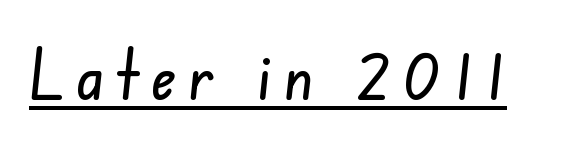
{"serif": "no", "width": "condensed", "stroke_contrast": "low", "x_height": "small", "monospaced": "no", "underline": "yes", "glyph_px": 69}
